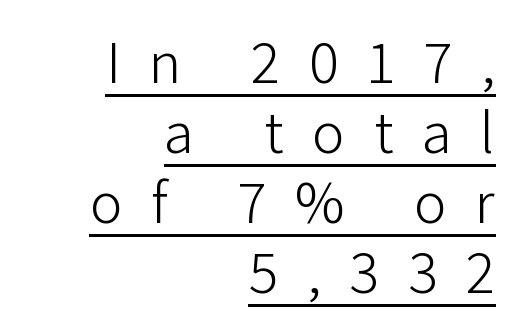
Q: Is the text bold? A: No.
Q: Is the text italic (slanted)? A: No, it is upright.
Q: Is the typeface a serif or a sans-serif typeface? A: Sans-serif.
Q: Is the text underlined? A: Yes.
Q: How is the paragraph aligned? A: Right-aligned.
Q: Is the spacing between letters normal or unusually wide? A: Unusually wide.
Q: Is the spacing between lines tight, normal or loose? A: Tight.
Q: Width (condensed, normal, or wide)? A: Normal.
Q: Stroke contrast? A: Low.
Q: x-height? A: Medium.
Q: Monospaced? A: No.
